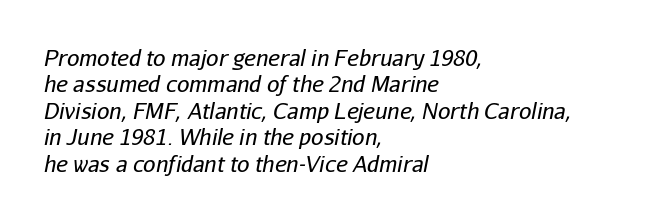
Q: Is the text bold? A: No.
Q: Is the text italic (slanted)? A: Yes, it leans right by about 11 degrees.
Q: Is the text underlined? A: No.
Q: How is the paragraph aligned? A: Left-aligned.
Q: Is the spacing between letters normal or unusually wide? A: Normal.
